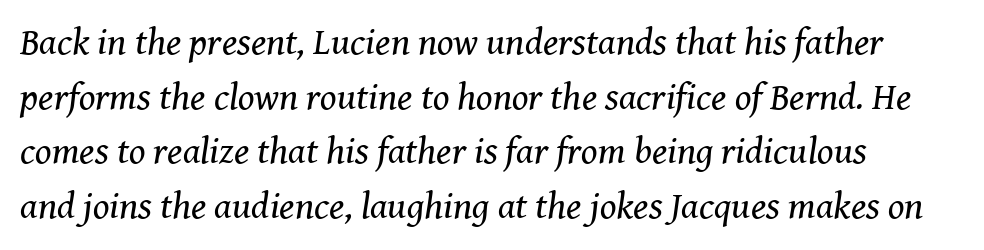
Q: Is the text bold? A: No.
Q: Is the text italic (slanted)? A: Yes, it leans right by about 8 degrees.
Q: Is the typeface a serif or a sans-serif typeface? A: Serif.
Q: Is the text underlined? A: No.
Q: How is the paragraph aligned? A: Left-aligned.
Q: Is the spacing between letters normal or unusually wide? A: Normal.
Q: Is the spacing between lines tight, normal or loose? A: Normal.
Q: Width (condensed, normal, or wide)? A: Normal.
Q: Stroke contrast? A: Medium.
Q: x-height? A: Medium.
Q: Monospaced? A: No.
